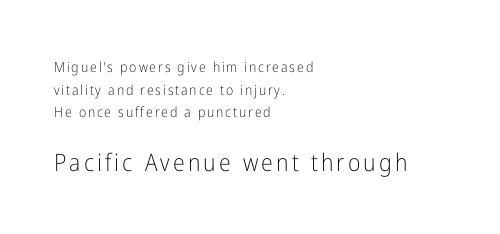
{"italic": "no", "bold": "no", "underline": "no", "align": "left", "line_spacing": "normal", "line_spacing_ratio": 1.61, "larger_block": "second", "size_ratio": 1.71, "glyph_px": 24}
